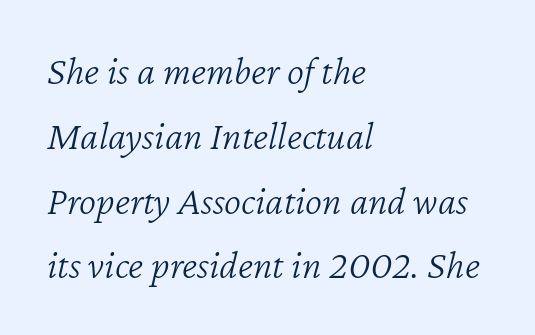
{"italic": "yes", "lean": "right", "slant_degrees": 12, "bold": "no", "weight": "light", "width": "normal", "stroke_contrast": "low", "x_height": "medium", "monospaced": "no", "underline": "no", "align": "left", "line_spacing": "normal", "line_spacing_ratio": 1.58, "letter_spacing": "normal", "letter_spacing_em": 0.0, "glyph_px": 41}
